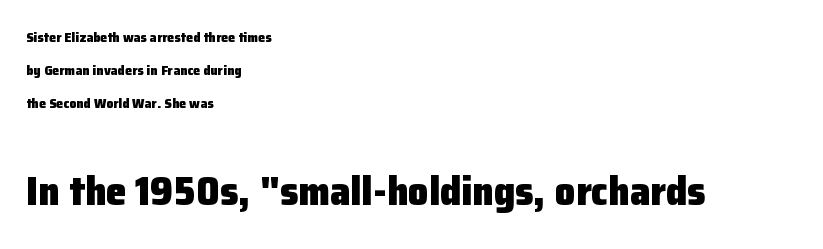
Unlike italic type, these characters show no tilt at all. The face used here is proportionally spaced, like ordinary book or web type. A student would notice the bottom passage is typeset larger than what precedes it. Are there feet on the stems? There aren't — it's a sans. Notice how thick the strokes are: this is what a full bold looks like. Visually the block forms a straight wall on the left and a jagged coastline on the right.
